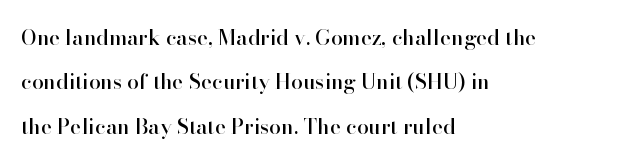
Q: Is the text italic (slanted)? A: No, it is upright.
Q: Is the text underlined? A: No.
Q: How is the paragraph aligned? A: Left-aligned.
Q: Is the spacing between letters normal or unusually wide? A: Normal.
Q: Is the spacing between lines tight, normal or loose? A: Loose.
